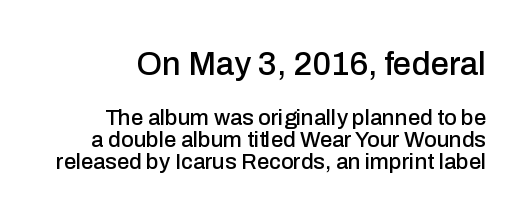
Q: Is the text italic (slanted)? A: No, it is upright.
Q: Is the typeface a serif or a sans-serif typeface? A: Sans-serif.
Q: Is the text underlined? A: No.
Q: Is the spacing between letters normal or unusually wide? A: Normal.
Q: Is the spacing between lines tight, normal or loose? A: Tight.
Q: Which block of text is set in a larger size, the first (top) or the second (bottom)? A: The first (top) one.
Q: Width (condensed, normal, or wide)? A: Normal.
Q: Stroke contrast? A: Low.
Q: x-height? A: Medium.
Q: Monospaced? A: No.
